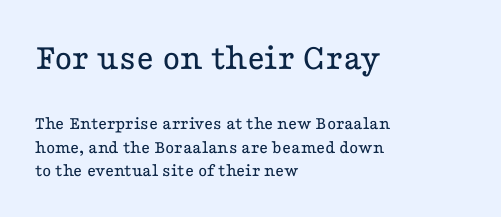
The glyphs are unaccompanied by any horizontal stroke below them. Quick note: not italic, upright. Larger block? The one above; the one below is distinctly smaller. Varying glyph widths throughout — classic text-font behaviour. Serif or sans? Serif — the stroke terminals have little feet. Weight: in the light-to-regular range.
